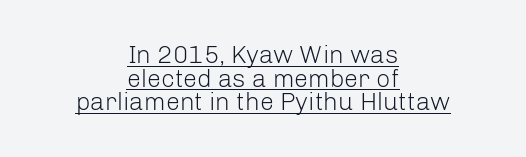
The image shows 25 px text type, upright; set centered, tight line spacing (0.95x), normal letter spacing, underlined.
